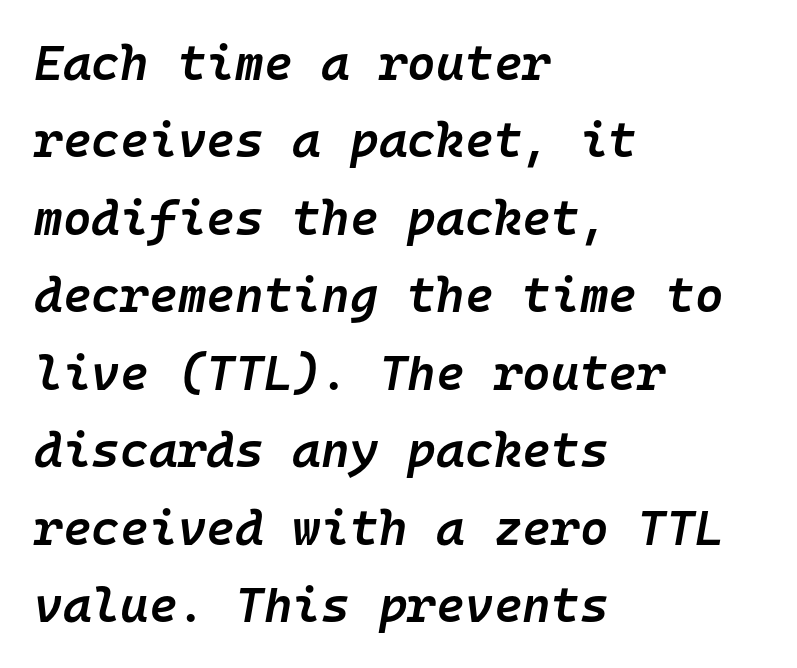
The image shows 49 px semibold type, italic (leaning right), monospaced; set left-aligned, normal line spacing (1.58x), normal letter spacing, not underlined; low stroke contrast and a medium x-height.
